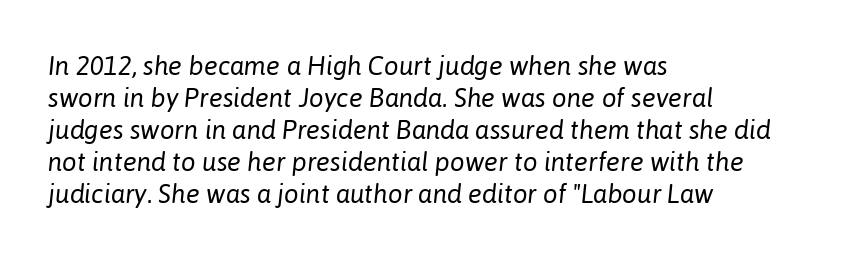
{"italic": "yes", "lean": "right", "slant_degrees": 6, "bold": "no", "underline": "no", "align": "left", "line_spacing_ratio": 1.23, "letter_spacing": "normal", "letter_spacing_em": 0.0, "glyph_px": 26}
